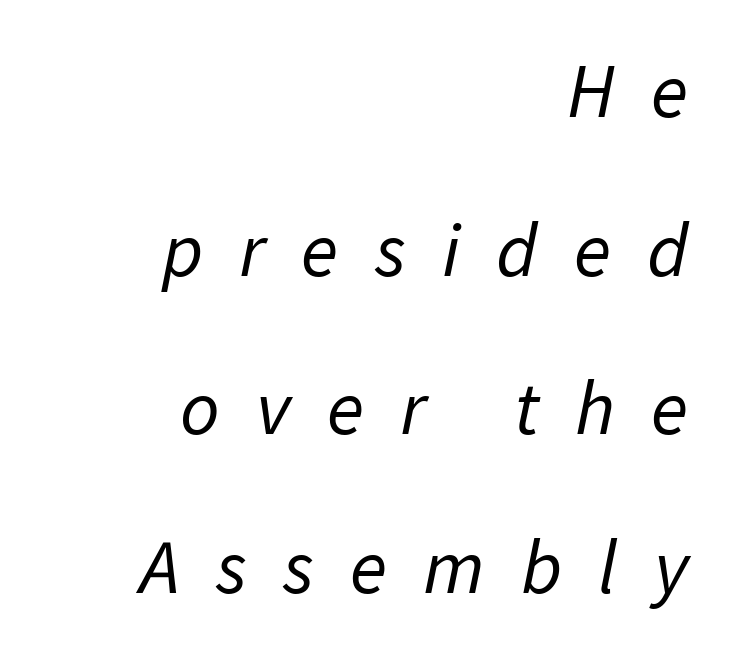
The image shows 77 px regular-weight sans-serif type; set right-aligned, loose line spacing (2.06x), unusually wide letter spacing (+0.47 em), not underlined; low stroke contrast and a medium x-height.
